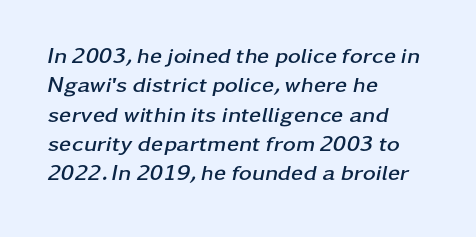
The image shows 22 px bold type, italic (leaning right); set left-aligned, normal line spacing (1.33x), normal letter spacing, not underlined.
